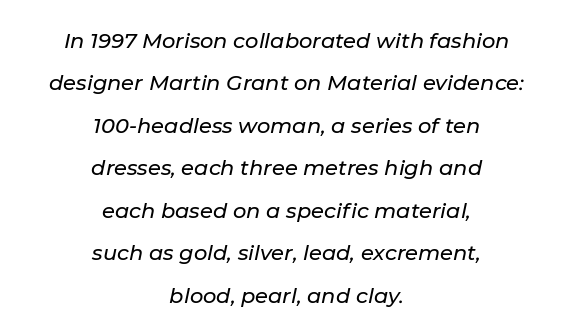
The image shows 21 px text type, italic (leaning right); set centered, loose line spacing (2.02x), normal letter spacing, not underlined.
